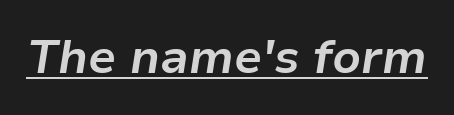
The image shows 47 px bold type, italic (leaning right); set normal letter spacing, underlined; low stroke contrast and a medium x-height.
